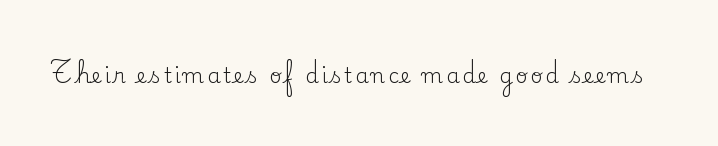
The image shows 21 px text type, upright; set not underlined.
